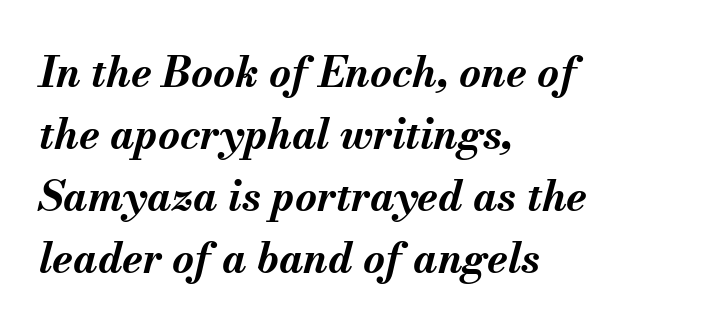
The image shows 42 px bold type, italic (leaning right); set left-aligned, normal line spacing (1.48x), normal letter spacing, not underlined; medium stroke contrast and a small x-height.
